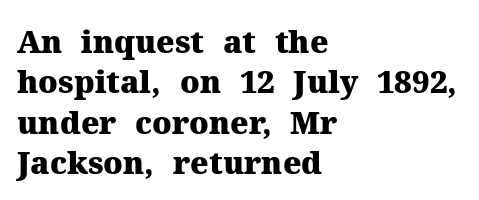
{"serif": "yes", "italic": "no", "bold": "yes", "weight": "heavy", "width": "normal", "stroke_contrast": "medium", "x_height": "medium", "monospaced": "no", "underline": "no", "align": "left", "line_spacing": "normal", "line_spacing_ratio": 1.3, "letter_spacing": "normal", "letter_spacing_em": 0.0, "glyph_px": 31}
